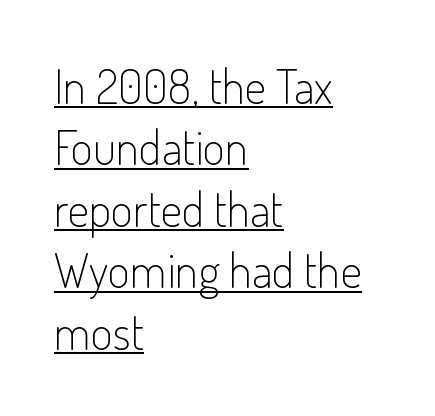
The image shows 48 px light, condensed sans-serif type, upright; set left-aligned, normal line spacing (1.28x), normal letter spacing, underlined; low stroke contrast and a small x-height.
